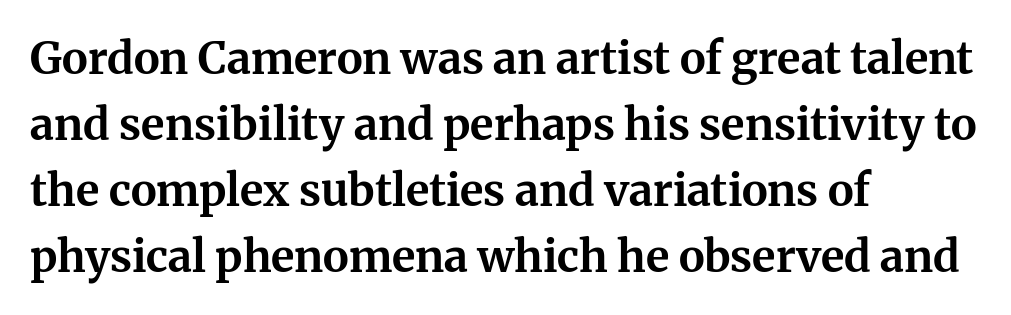
The image shows 44 px bold serif type, upright; set left-aligned, normal line spacing (1.5x), normal letter spacing, not underlined; medium stroke contrast and a medium x-height.
